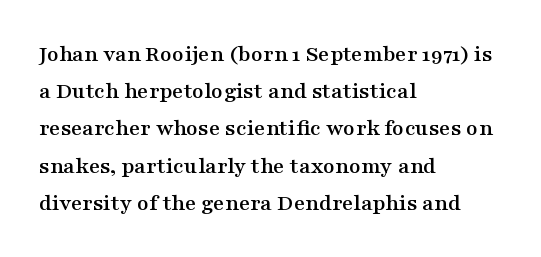
The image shows 24 px text type, upright; set left-aligned, normal line spacing (1.55x), normal letter spacing, not underlined.
